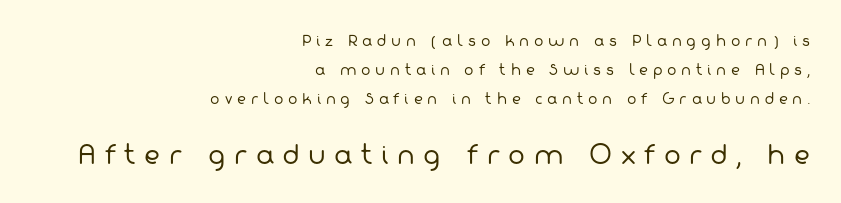
{"bold": "no", "underline": "no", "align": "right", "line_spacing": "loose", "line_spacing_ratio": 2.08, "letter_spacing": "wide", "letter_spacing_em": 0.34, "larger_block": "second", "size_ratio": 1.79, "glyph_px": 25}
